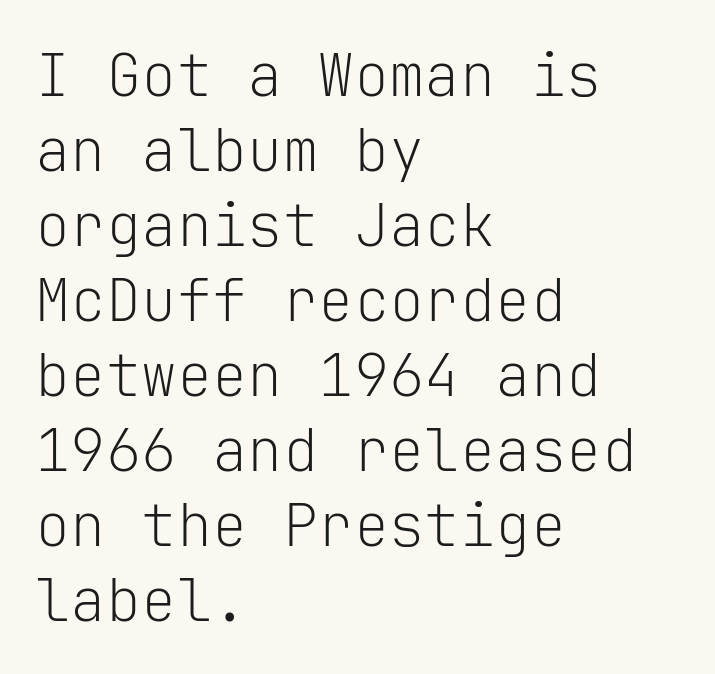
The image shows 59 px light sans-serif type, upright, monospaced; set left-aligned, normal line spacing (1.27x), normal letter spacing, not underlined; low stroke contrast and a medium x-height.
